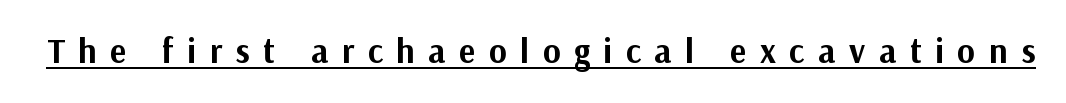
{"serif": "no", "italic": "no", "bold": "yes", "weight": "bold", "width": "normal", "stroke_contrast": "medium", "x_height": "medium", "monospaced": "no", "underline": "yes", "letter_spacing": "wide", "letter_spacing_em": 0.4, "glyph_px": 34}
